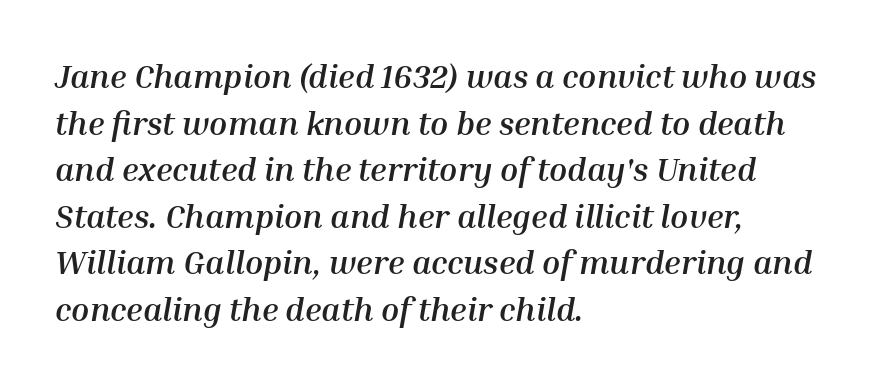
The image shows 33 px semibold type, italic (leaning right); set left-aligned, normal line spacing (1.41x), normal letter spacing, not underlined; medium stroke contrast and a medium x-height.
